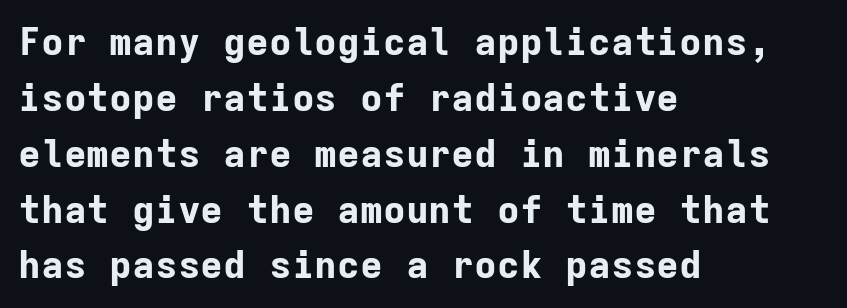
The gap between lines stays unmarked. Monospaced: the letters line up in strict vertical columns. The lettering stays uniformly vertical, giving the passage a roman look. Emphasis by weight is at full strength: bold.
